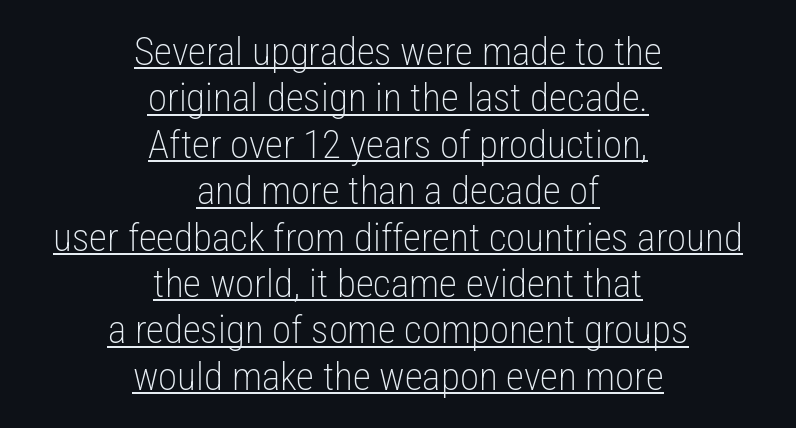
Casual observation: everything's sitting right in the middle. The letters advance in unequal steps, a hallmark of proportional type. Posture: vertical. Stroke thickness stays within the range of a standard reading face or lighter. The font family rendered here belongs to the sans-serif group. What decoration does the sample have? An underline.
